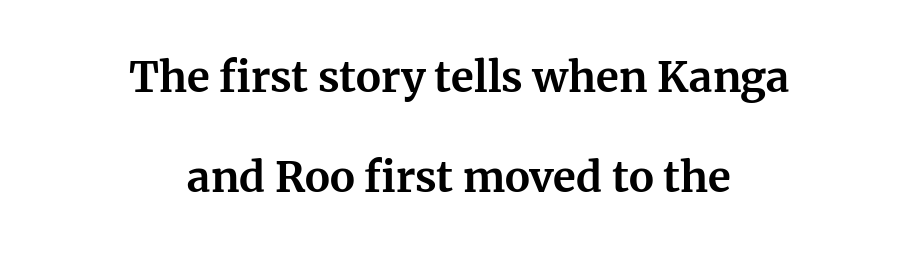
Q: Is the text bold? A: Yes.
Q: Is the text italic (slanted)? A: No, it is upright.
Q: Is the typeface a serif or a sans-serif typeface? A: Serif.
Q: Is the text underlined? A: No.
Q: How is the paragraph aligned? A: Centered.
Q: Is the spacing between letters normal or unusually wide? A: Normal.
Q: Is the spacing between lines tight, normal or loose? A: Loose.
Q: Width (condensed, normal, or wide)? A: Normal.
Q: Stroke contrast? A: Medium.
Q: x-height? A: Medium.
Q: Monospaced? A: No.
